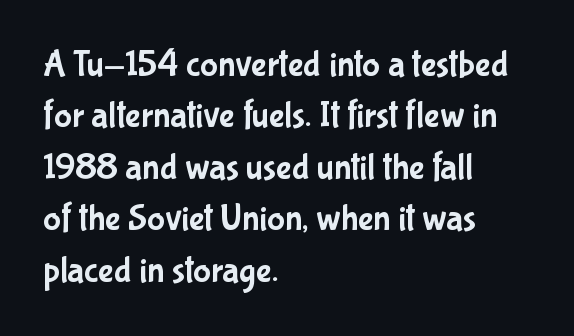
Q: Is the text italic (slanted)? A: No, it is upright.
Q: Is the typeface a serif or a sans-serif typeface? A: Sans-serif.
Q: Is the text underlined? A: No.
Q: How is the paragraph aligned? A: Left-aligned.
Q: Is the spacing between letters normal or unusually wide? A: Normal.
Q: Is the spacing between lines tight, normal or loose? A: Normal.
Q: Width (condensed, normal, or wide)? A: Condensed.
Q: Stroke contrast? A: Low.
Q: x-height? A: Medium.
Q: Monospaced? A: No.
